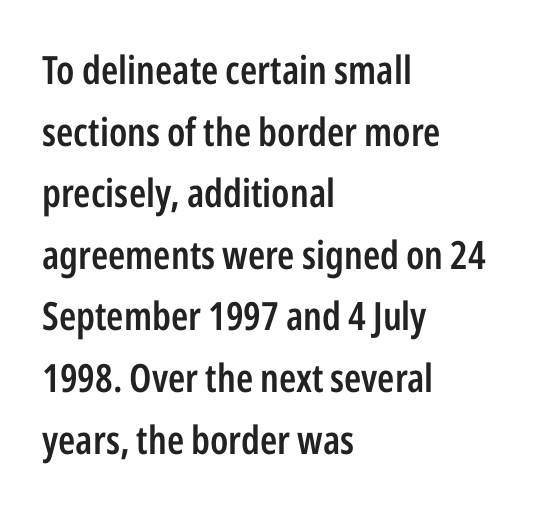
The image shows 39 px semibold, condensed sans-serif type, upright; set left-aligned, normal line spacing (1.58x), normal letter spacing, not underlined; low stroke contrast and a medium x-height.
